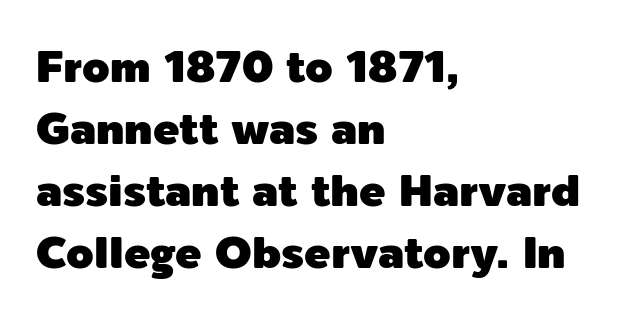
A typesetter would call this proportional, since set widths differ per character. The specimen omits any rule beneath the text block's lines. The passage shown stacks its lines at a standard gap. The gaps between neighbouring characters are ordinary and unremarkable. Quick note: not italic, upright.
